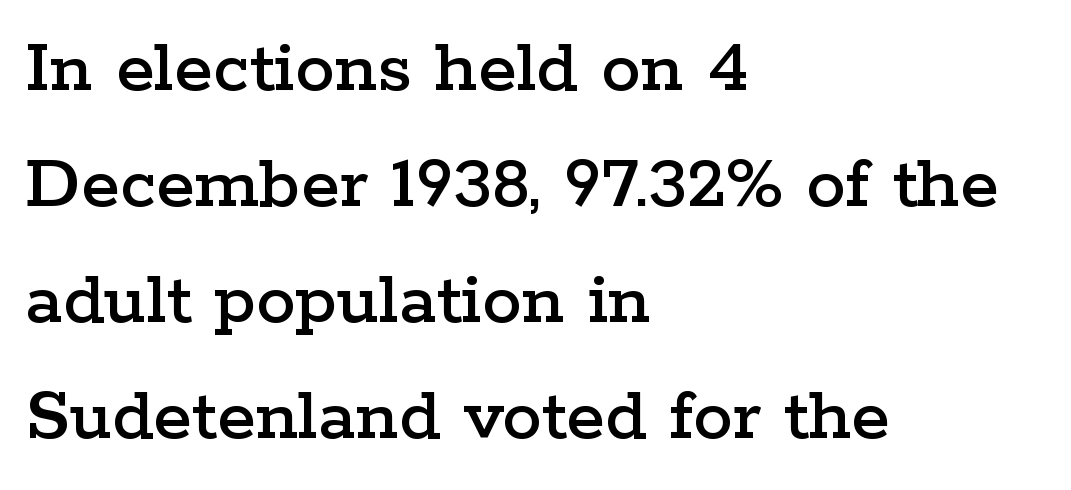
The image shows 79 px wide serif type, upright; set left-aligned, normal line spacing (1.47x), normal letter spacing, not underlined; low stroke contrast and a medium x-height.
